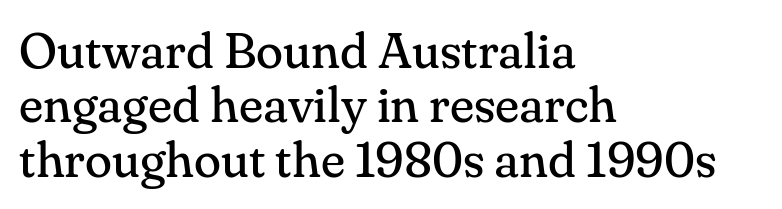
{"serif": "yes", "italic": "no", "bold": "no", "weight": "regular", "width": "normal", "stroke_contrast": "medium", "x_height": "small", "monospaced": "no", "underline": "no", "align": "left", "line_spacing": "tight", "line_spacing_ratio": 1.09, "letter_spacing": "normal", "letter_spacing_em": 0.0, "glyph_px": 50}
